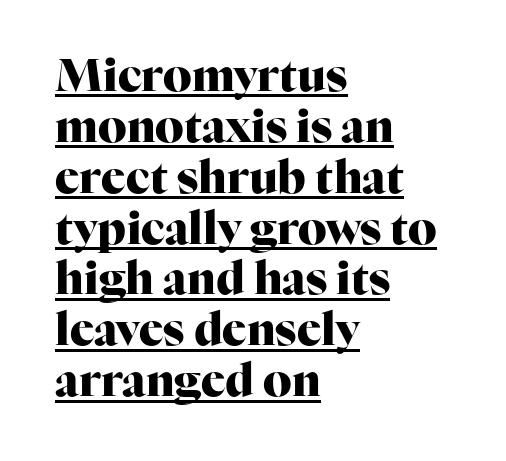
The image shows 45 px heavy serif type, upright; set left-aligned, tight line spacing (1.13x), normal letter spacing, underlined; high stroke contrast and a medium x-height.
